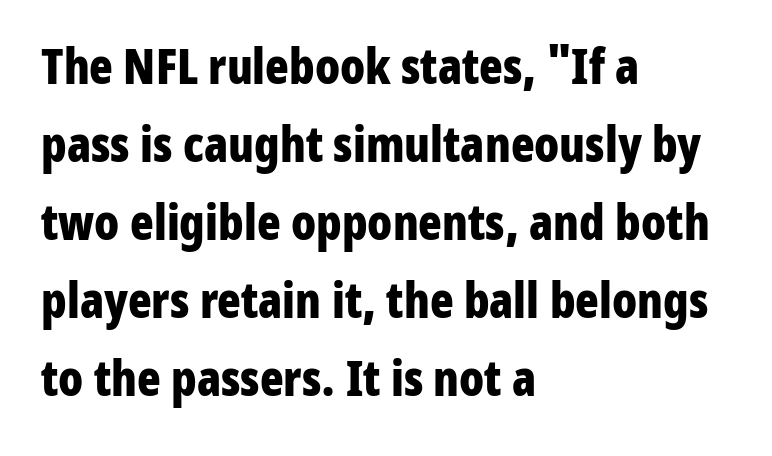
Line beginnings align vertically; line endings do not. Weight check: bold — yes, fully. Spacing between characters is what you'd get straight out of the box. This is roman type, the default non-slanted kind. A sans-serif font was chosen for this passage. The area under the type is left untouched.
